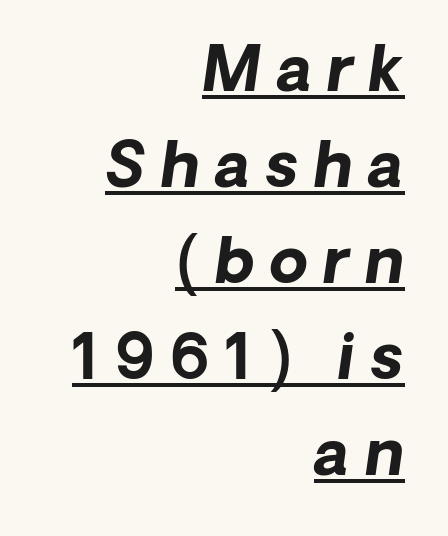
Q: Is the text bold? A: Yes.
Q: Is the text italic (slanted)? A: Yes, it leans right by about 8 degrees.
Q: Is the text underlined? A: Yes.
Q: How is the paragraph aligned? A: Right-aligned.
Q: Is the spacing between letters normal or unusually wide? A: Unusually wide.
Q: Is the spacing between lines tight, normal or loose? A: Normal.
Q: Width (condensed, normal, or wide)? A: Normal.
Q: Stroke contrast? A: Low.
Q: x-height? A: Medium.
Q: Monospaced? A: No.
